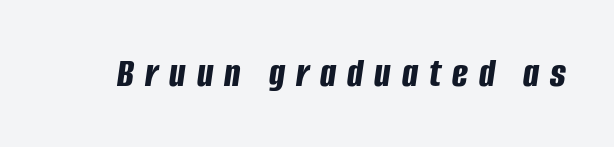
{"italic": "yes", "lean": "right", "slant_degrees": 8, "bold": "yes", "weight": "bold", "width": "condensed", "stroke_contrast": "low", "x_height": "large", "monospaced": "no", "underline": "no", "letter_spacing": "wide", "letter_spacing_em": 0.26, "glyph_px": 42}
